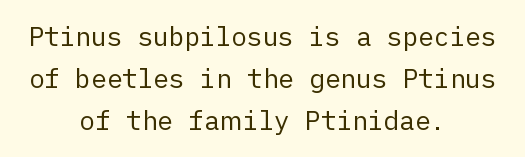
Check under the words: just untouched page. Stems and bowls with no extra thickness — not bold. Whoever set this chose a conventional vertical rhythm. A student would call this center alignment; a typographer would say set centered.
